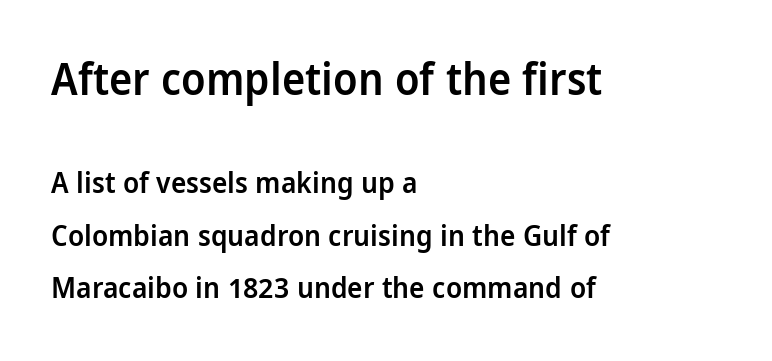
Do the characters align in a grid? No, the font is proportional. Nothing unusual about the tracking: characters are spaced as the font intends. Each letter's strokes conclude bluntly, with no projecting serifs. Look at the glyph heights: the upper group is clearly the bigger setting.
